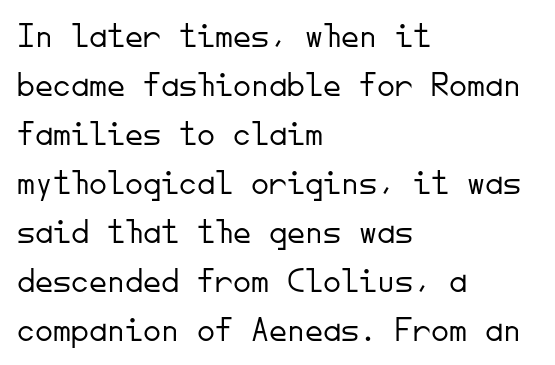
Underlining? Definitely not there. The letters march in equal steps, a hallmark of fixed-pitch type. These lines are composed in type without serifs. Regarding leading, the lines here are spaced in the standard way. In terms of letterspacing, this is plain default setting. A classic flush-left, rag-right setting is used for this passage.
